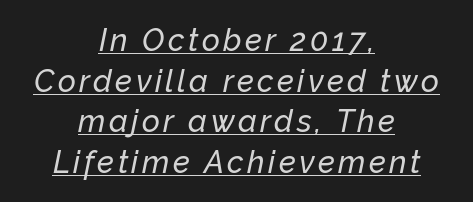
{"italic": "yes", "lean": "right", "slant_degrees": 12, "width": "normal", "stroke_contrast": "low", "x_height": "medium", "monospaced": "no", "underline": "yes", "align": "center", "line_spacing": "normal", "line_spacing_ratio": 1.31, "glyph_px": 31}
